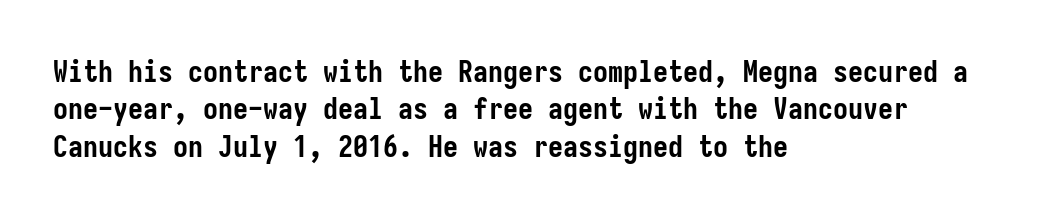
The image shows 30 px semibold, condensed sans-serif type, upright; set left-aligned, normal line spacing (1.25x), normal letter spacing, not underlined; low stroke contrast and a medium x-height.
